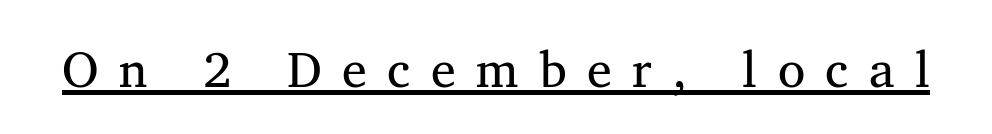
Serifs: yes, visible at the terminals of the letterforms. These lines have a slow, spaced-out rhythm from letter to letter. Emphasis is given by a line drawn under the lettering. The face used here is proportionally spaced, like ordinary book or web type. Nothing heavy about these letters — not bold at all. Posture: upright roman.
